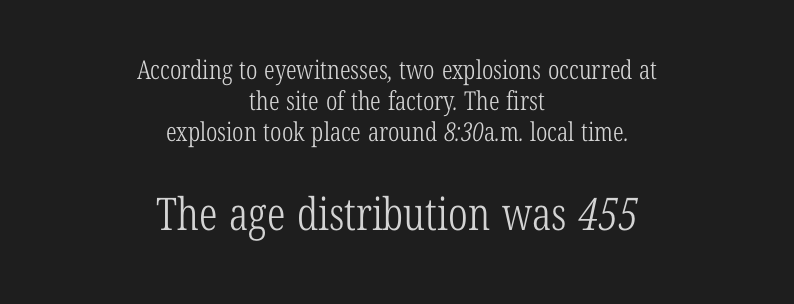
Q: Is the text bold? A: No.
Q: Is the typeface a serif or a sans-serif typeface? A: Serif.
Q: Is the text underlined? A: No.
Q: How is the paragraph aligned? A: Centered.
Q: Is the spacing between letters normal or unusually wide? A: Normal.
Q: Which block of text is set in a larger size, the first (top) or the second (bottom)? A: The second (bottom) one.
Q: Width (condensed, normal, or wide)? A: Condensed.
Q: Stroke contrast? A: Low.
Q: x-height? A: Medium.
Q: Monospaced? A: No.
